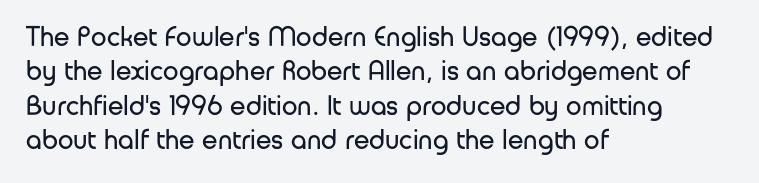
{"serif": "no", "italic": "no", "bold": "no", "weight": "regular", "width": "normal", "stroke_contrast": "low", "x_height": "medium", "monospaced": "no", "underline": "no", "align": "left", "line_spacing_ratio": 1.23, "letter_spacing": "normal", "letter_spacing_em": 0.0, "glyph_px": 28}
